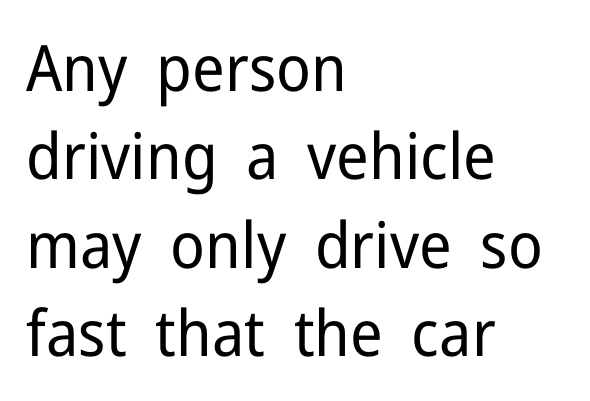
{"serif": "no", "italic": "no", "bold": "no", "weight": "regular", "width": "normal", "stroke_contrast": "low", "x_height": "medium", "monospaced": "no", "underline": "no", "align": "left", "line_spacing": "normal", "line_spacing_ratio": 1.38, "letter_spacing": "normal", "letter_spacing_em": 0.0, "glyph_px": 64}
